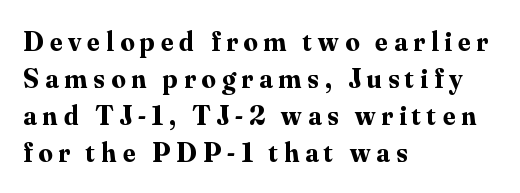
{"serif": "yes", "italic": "no", "bold": "yes", "weight": "bold", "width": "normal", "stroke_contrast": "medium", "x_height": "small", "monospaced": "no", "underline": "no", "align": "left", "line_spacing": "normal", "line_spacing_ratio": 1.32, "letter_spacing": "wide", "letter_spacing_em": 0.21, "glyph_px": 28}
